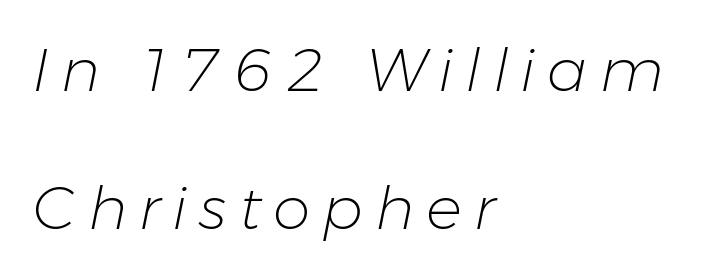
Q: Is the text bold? A: No.
Q: Is the text italic (slanted)? A: Yes, it leans right by about 11 degrees.
Q: Is the text underlined? A: No.
Q: How is the paragraph aligned? A: Left-aligned.
Q: Is the spacing between letters normal or unusually wide? A: Unusually wide.
Q: Is the spacing between lines tight, normal or loose? A: Loose.
Q: Width (condensed, normal, or wide)? A: Normal.
Q: Stroke contrast? A: Low.
Q: x-height? A: Medium.
Q: Monospaced? A: No.
